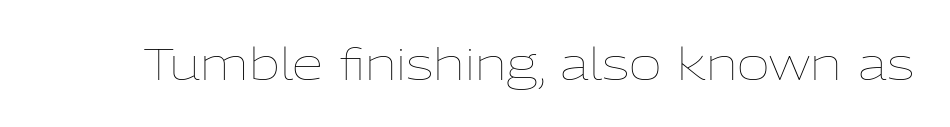
These lines are rendered in a variable-pitch font. Standard letterfit; no display-style spreading of the glyphs. Italic? Not at all — the glyphs are vertical. Bold? No — there's no thickening of the strokes. Any mark beneath the type? The region is blank.
